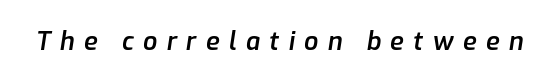
The image shows 25 px text type, italic (leaning right); set unusually wide letter spacing (+0.37 em), not underlined.
